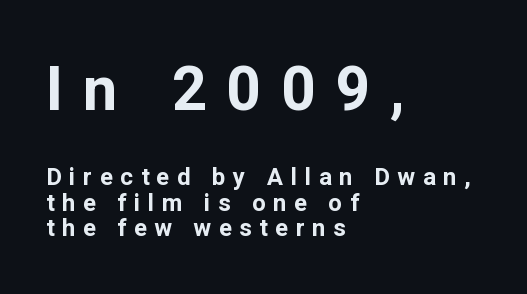
Q: Is the text bold? A: Yes.
Q: Is the text italic (slanted)? A: No, it is upright.
Q: Is the typeface a serif or a sans-serif typeface? A: Sans-serif.
Q: Is the text underlined? A: No.
Q: How is the paragraph aligned? A: Left-aligned.
Q: Is the spacing between letters normal or unusually wide? A: Unusually wide.
Q: Is the spacing between lines tight, normal or loose? A: Tight.
Q: Which block of text is set in a larger size, the first (top) or the second (bottom)? A: The first (top) one.
Q: Width (condensed, normal, or wide)? A: Normal.
Q: Stroke contrast? A: Low.
Q: x-height? A: Medium.
Q: Monospaced? A: No.
